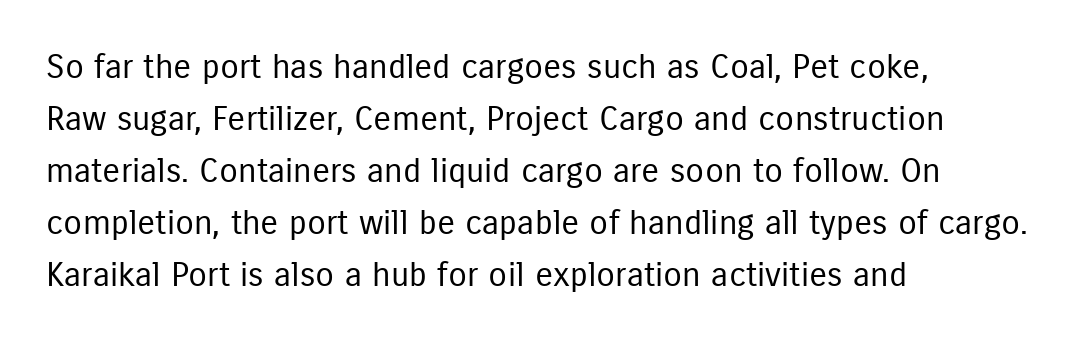
{"serif": "no", "italic": "no", "bold": "no", "weight": "regular", "width": "condensed", "stroke_contrast": "low", "x_height": "medium", "monospaced": "no", "underline": "no", "align": "left", "line_spacing": "normal", "line_spacing_ratio": 1.53, "letter_spacing": "normal", "letter_spacing_em": 0.0, "glyph_px": 34}
